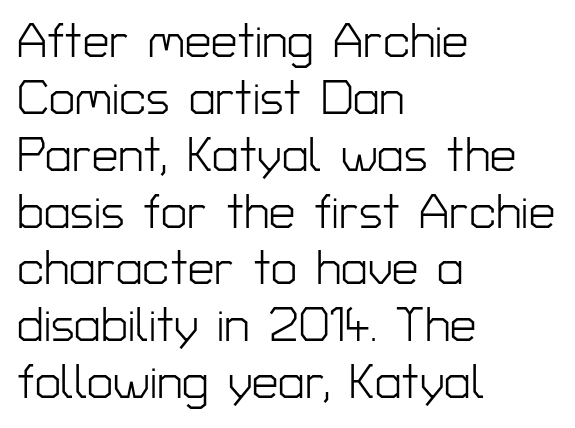
{"serif": "no", "italic": "no", "bold": "no", "weight": "light", "width": "normal", "stroke_contrast": "low", "x_height": "medium", "monospaced": "no", "underline": "no", "align": "left", "line_spacing_ratio": 1.21, "letter_spacing": "normal", "letter_spacing_em": 0.0, "glyph_px": 47}
